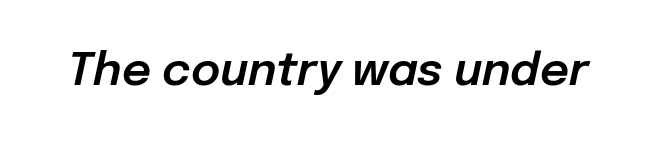
The image shows 45 px text type, italic (leaning right); set normal letter spacing, not underlined; low stroke contrast and a medium x-height.
